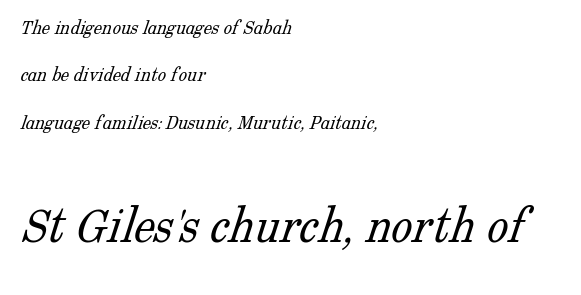
Only glyphs here, with clear space below each row. These glyphs show unthickened strokes, regular width or finer. Reading down the column, the eye jumps a long way to each next line. Compared with a centered layout, this one pins lines to the left instead. Bigger letters appear in the bottom chunk; the top chunk is reduced. Does the type have serifs? Yes, each stem ends in a small foot.
